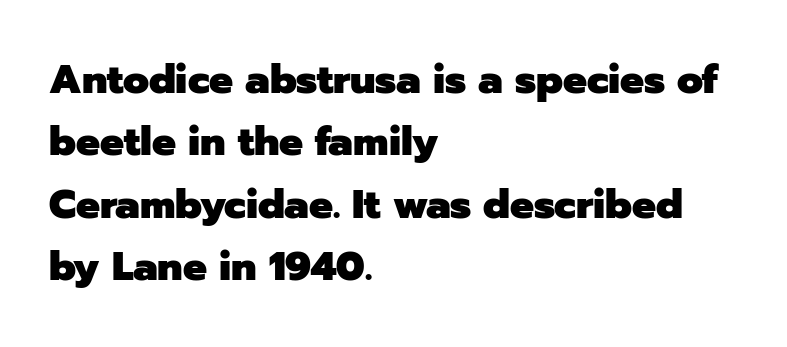
Q: Is the text bold? A: Yes.
Q: Is the text italic (slanted)? A: No, it is upright.
Q: Is the typeface a serif or a sans-serif typeface? A: Sans-serif.
Q: Is the text underlined? A: No.
Q: How is the paragraph aligned? A: Left-aligned.
Q: Is the spacing between letters normal or unusually wide? A: Normal.
Q: Is the spacing between lines tight, normal or loose? A: Normal.
Q: Width (condensed, normal, or wide)? A: Normal.
Q: Stroke contrast? A: Low.
Q: x-height? A: Medium.
Q: Monospaced? A: No.
